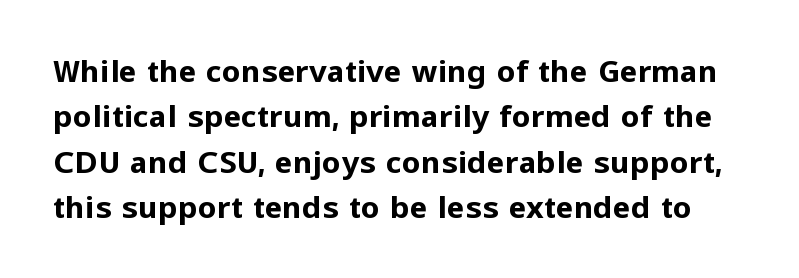
The image shows 30 px bold sans-serif type, upright; set normal line spacing (1.51x), normal letter spacing, not underlined; low stroke contrast and a medium x-height.
